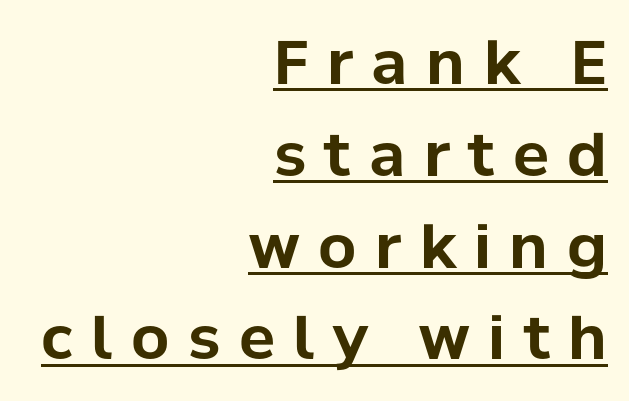
The image shows 60 px bold sans-serif type, upright; set right-aligned, normal line spacing (1.53x), unusually wide letter spacing (+0.31 em), underlined; low stroke contrast and a medium x-height.
